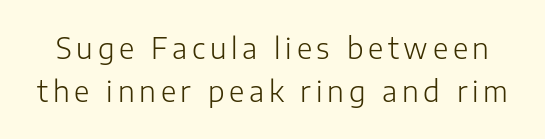
The image shows 28 px light sans-serif type, upright; set normal line spacing (1.53x), not underlined; low stroke contrast and a medium x-height.
